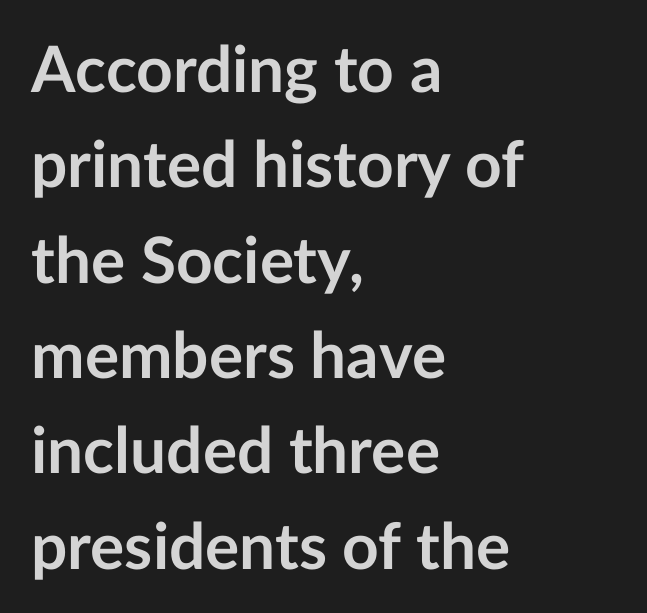
The image shows 64 px semibold sans-serif type, upright; set left-aligned, normal line spacing (1.49x), normal letter spacing, not underlined; low stroke contrast and a medium x-height.
